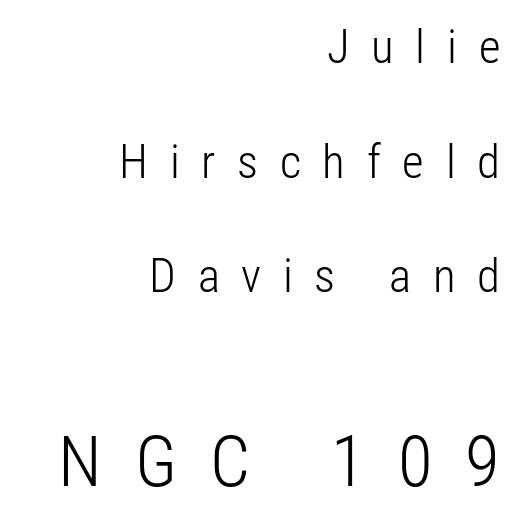
Q: Is the text bold? A: No.
Q: Is the text italic (slanted)? A: No, it is upright.
Q: Is the typeface a serif or a sans-serif typeface? A: Sans-serif.
Q: Is the text underlined? A: No.
Q: How is the paragraph aligned? A: Right-aligned.
Q: Is the spacing between letters normal or unusually wide? A: Unusually wide.
Q: Is the spacing between lines tight, normal or loose? A: Loose.
Q: Which block of text is set in a larger size, the first (top) or the second (bottom)? A: The second (bottom) one.
Q: Width (condensed, normal, or wide)? A: Condensed.
Q: Stroke contrast? A: Low.
Q: x-height? A: Medium.
Q: Monospaced? A: No.
